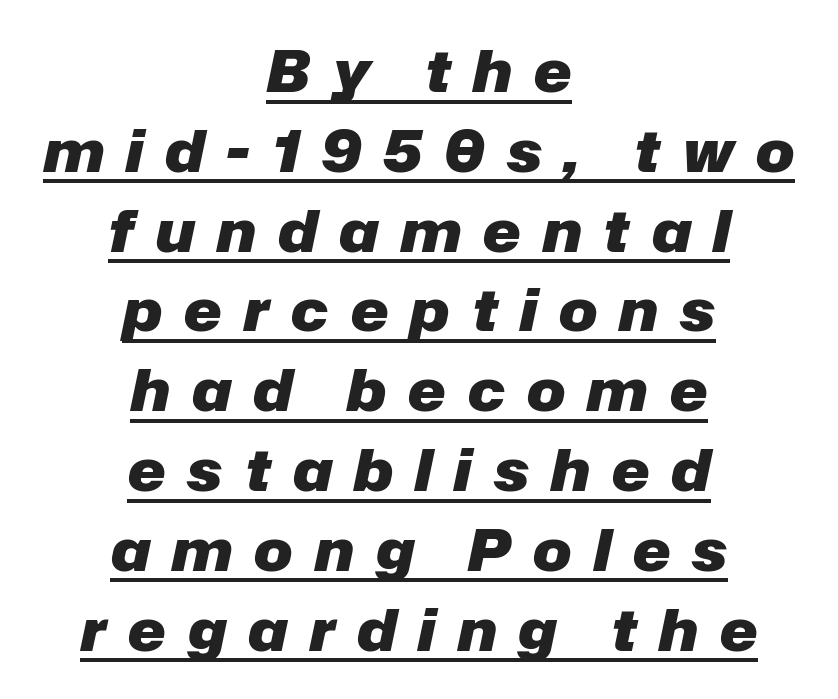
{"italic": "yes", "lean": "right", "slant_degrees": 12, "bold": "yes", "weight": "heavy", "width": "normal", "stroke_contrast": "low", "x_height": "medium", "monospaced": "no", "underline": "yes", "align": "center", "line_spacing": "normal", "line_spacing_ratio": 1.4, "letter_spacing": "wide", "letter_spacing_em": 0.39, "glyph_px": 57}
